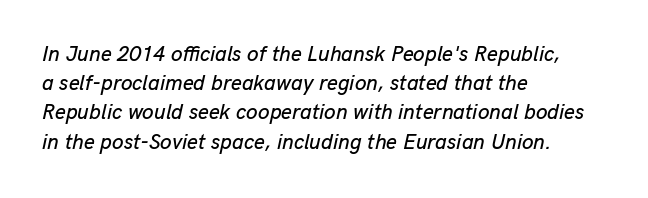
{"italic": "yes", "lean": "right", "slant_degrees": 13, "underline": "no", "align": "left", "line_spacing": "normal", "line_spacing_ratio": 1.39, "letter_spacing": "normal", "letter_spacing_em": 0.0, "glyph_px": 21}
